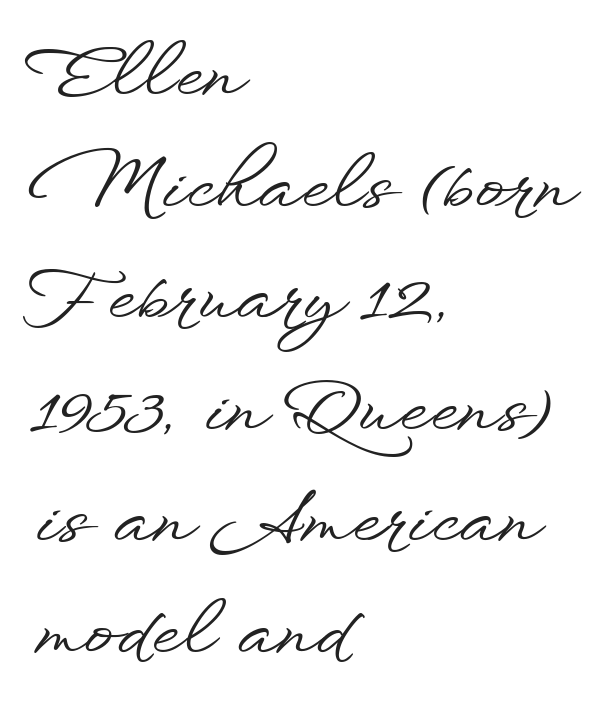
Is the letter spacing exaggerated? No — it looks like the ordinary default. Is this a fixed-width face? No — the glyphs have proportional, varying widths. Type style note: lacks serifs. Casual observation: everything's shoved over to the left. Vertically, the passage feels balanced, rows spaced as you'd expect. Check under the words: just untouched page.
